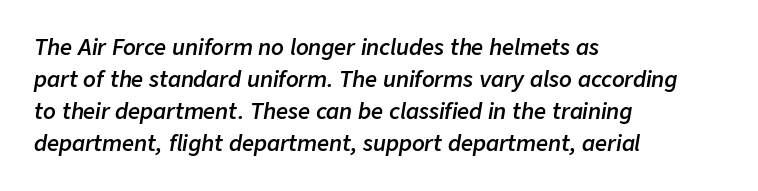
{"italic": "yes", "lean": "right", "slant_degrees": 9, "bold": "semi", "underline": "no", "align": "left", "line_spacing": "normal", "line_spacing_ratio": 1.52, "letter_spacing": "normal", "letter_spacing_em": 0.0, "glyph_px": 21}
